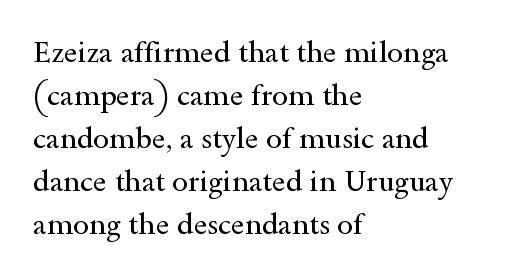
Vertical spacing — default. Heft: none added — not bold. The space beneath each line is pristine and unruled. Classification — serif.
